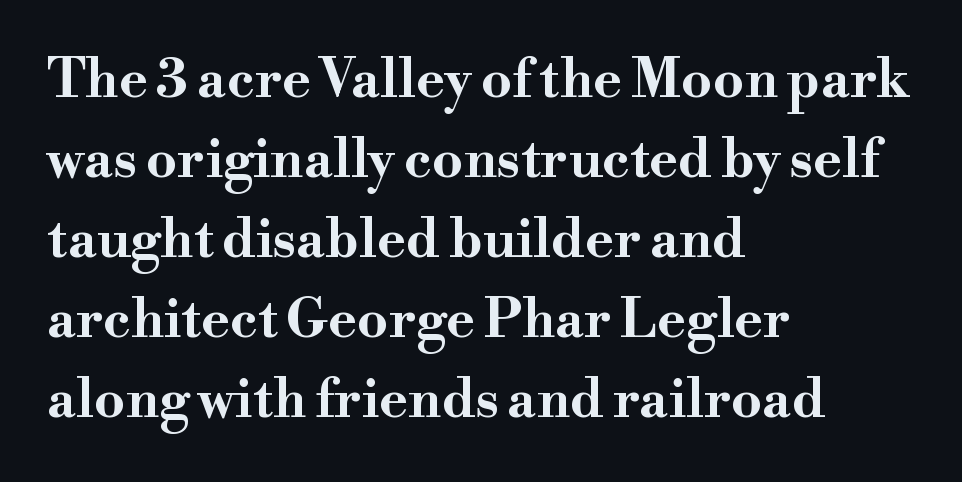
Q: Is the text bold? A: Yes.
Q: Is the text italic (slanted)? A: No, it is upright.
Q: Is the typeface a serif or a sans-serif typeface? A: Serif.
Q: Is the text underlined? A: No.
Q: How is the paragraph aligned? A: Left-aligned.
Q: Is the spacing between letters normal or unusually wide? A: Normal.
Q: Is the spacing between lines tight, normal or loose? A: Normal.
Q: Width (condensed, normal, or wide)? A: Wide.
Q: Stroke contrast? A: High.
Q: x-height? A: Small.
Q: Monospaced? A: No.
